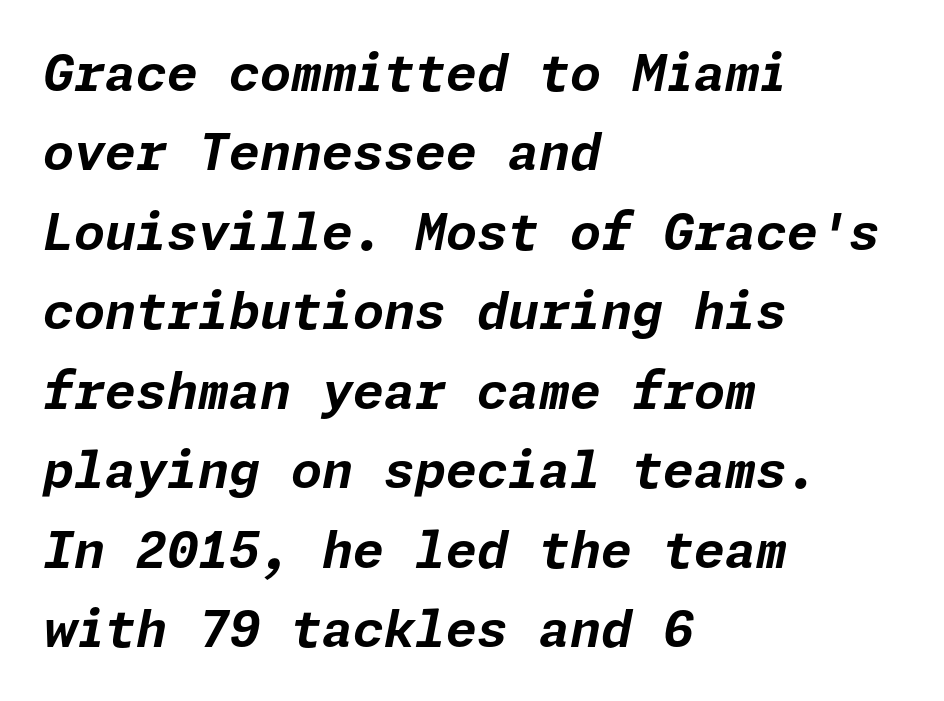
The image shows 50 px bold type, italic (leaning right); set left-aligned, normal line spacing (1.59x), normal letter spacing, not underlined; low stroke contrast and a medium x-height.
